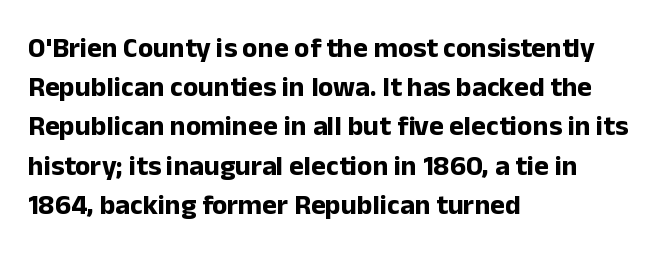
The image shows 28 px bold sans-serif type, upright; set left-aligned, normal line spacing (1.4x), normal letter spacing, not underlined; low stroke contrast and a medium x-height.
